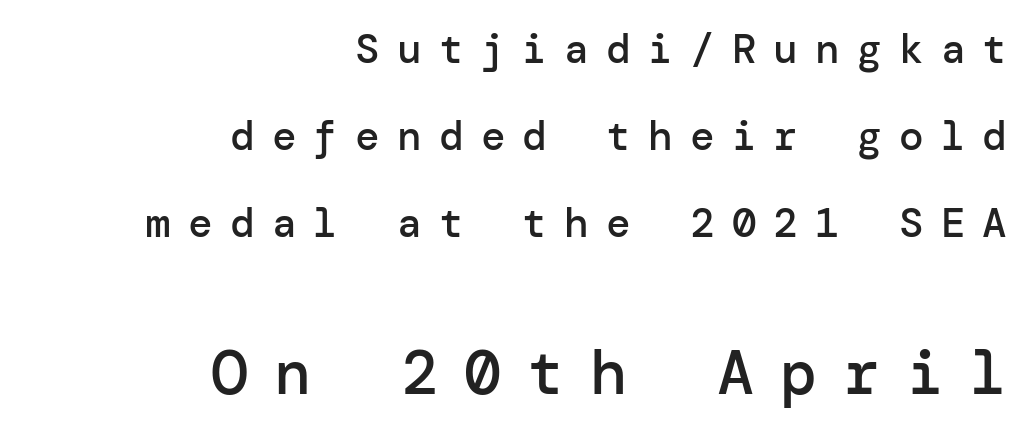
The image shows 62 px semibold sans-serif type, upright; set right-aligned, loose line spacing (2.12x), unusually wide letter spacing (+0.42 em), not underlined; the second (bottom) block is 1.51x larger; low stroke contrast and a medium x-height.
